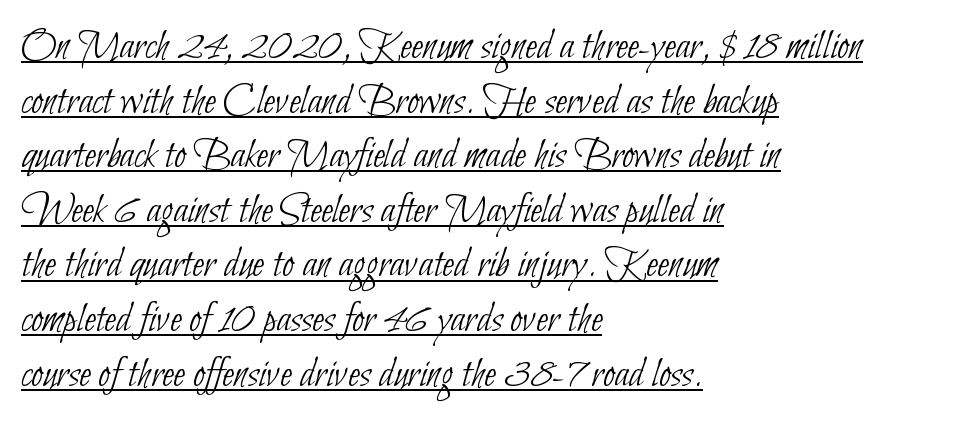
The image shows 43 px thin, condensed sans-serif type; set left-aligned, normal line spacing (1.27x), normal letter spacing, underlined; low stroke contrast and a small x-height.
